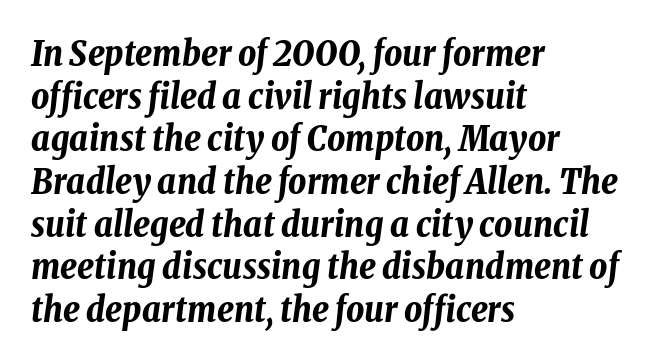
The image shows 35 px bold, condensed type, italic (leaning right); set left-aligned, line spacing 1.22x, normal letter spacing, not underlined; low stroke contrast and a medium x-height.
